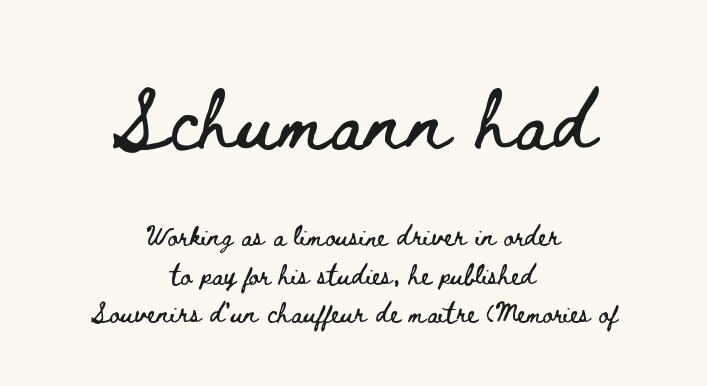
Q: Is the text underlined? A: No.
Q: How is the paragraph aligned? A: Centered.
Q: Is the spacing between letters normal or unusually wide? A: Normal.
Q: Is the spacing between lines tight, normal or loose? A: Loose.
Q: Which block of text is set in a larger size, the first (top) or the second (bottom)? A: The first (top) one.
Q: Width (condensed, normal, or wide)? A: Wide.
Q: Stroke contrast? A: Low.
Q: x-height? A: Small.
Q: Monospaced? A: No.
